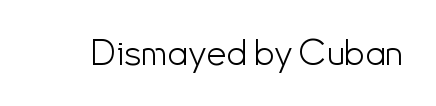
Honestly, there is no underline to notice here at all. Look at the bottom of the vertical strokes: they stop flat, with no serifs. The type is set solid horizontally, with unmodified tracking. Character widths vary here, with narrow letters taking less room than wide ones. Is this a heavy cut? Hardly; it is regular or lighter.
